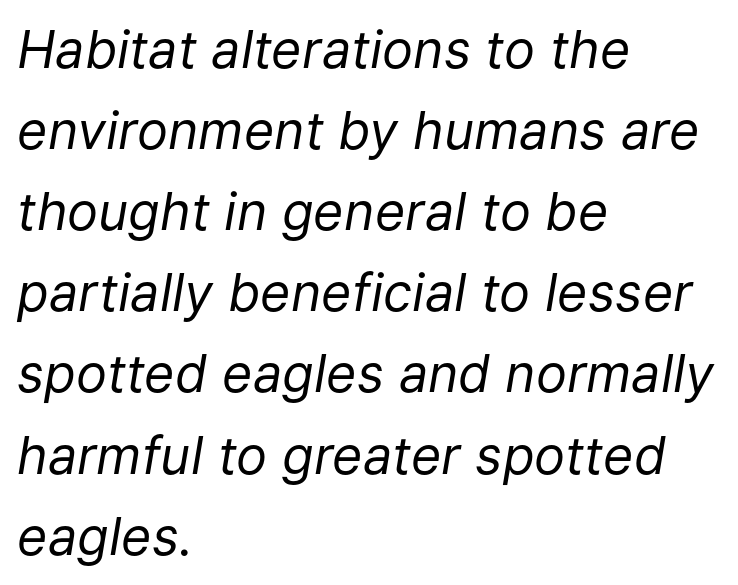
{"italic": "yes", "lean": "right", "slant_degrees": 9, "bold": "no", "weight": "regular", "width": "normal", "stroke_contrast": "low", "x_height": "medium", "monospaced": "no", "underline": "no", "align": "left", "line_spacing": "normal", "line_spacing_ratio": 1.56, "letter_spacing": "normal", "letter_spacing_em": 0.0, "glyph_px": 52}
